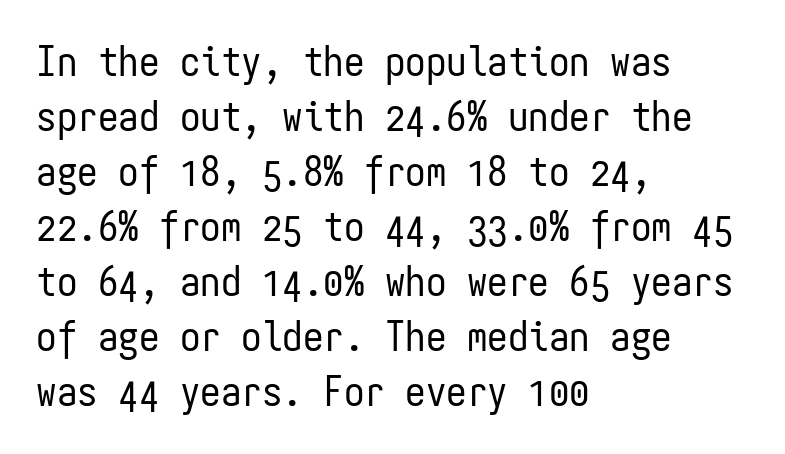
The letters march in equal steps, a hallmark of fixed-pitch type. Evenly set lines give the paragraph a standard silhouette. This sample uses an upright cut, with every glyph sitting square on the baseline. The foot of each line stays bare and open.
